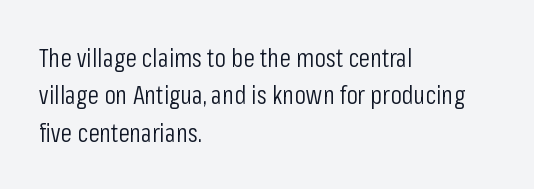
{"italic": "no", "bold": "no", "underline": "no", "align": "left", "line_spacing": "normal", "line_spacing_ratio": 1.44, "letter_spacing": "normal", "letter_spacing_em": 0.0, "glyph_px": 26}
